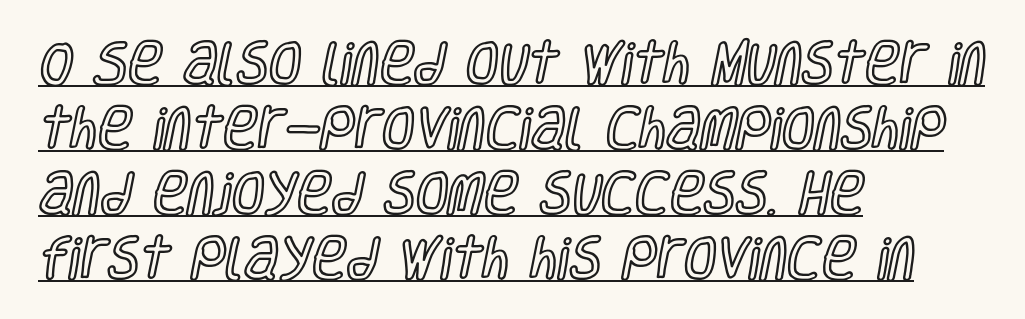
The image shows 47 px condensed type; set left-aligned, normal line spacing (1.38x), normal letter spacing, underlined; a large x-height.
